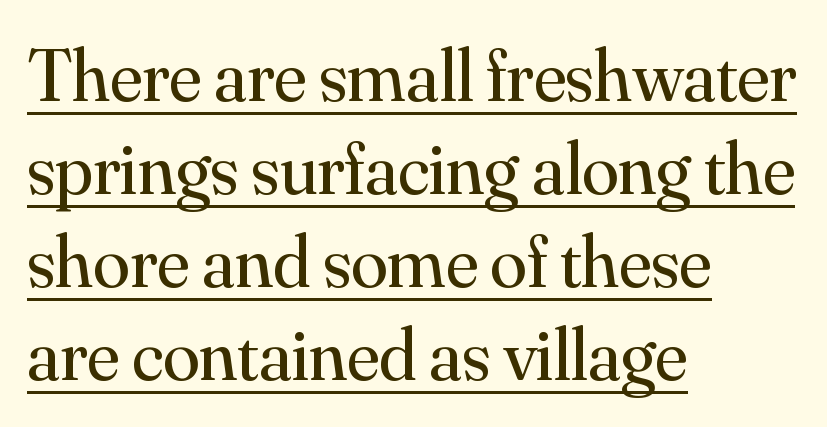
Upright lettering throughout. Is the stroke heavy? The answer is a plain regular-or-lighter. To sum up the face: it has serifs. Emphasis is given by a line drawn under the lettering.
